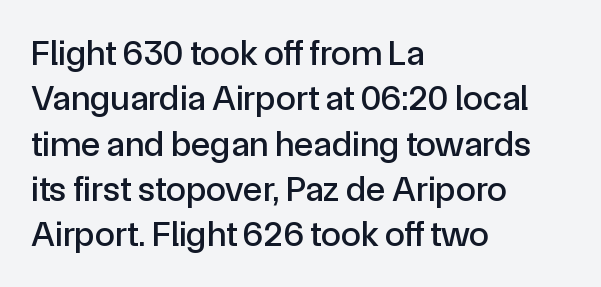
Baseline-to-baseline distance is the conventional proportion of letter height. The font's upright variant was chosen for this text. The strip under each line holds only bare page. The rendering uses natural spacing where letterforms have individual widths. The passage is arranged the way most books set body copy — flush left. Nothing sits at the stroke ends, so this counts as sans-serif.
